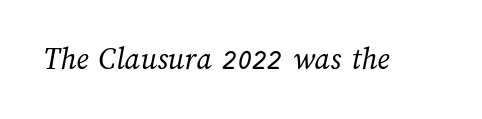
{"bold": "no", "weight": "regular", "width": "normal", "stroke_contrast": "medium", "x_height": "medium", "monospaced": "no", "underline": "no", "letter_spacing": "normal", "letter_spacing_em": 0.0, "glyph_px": 32}
